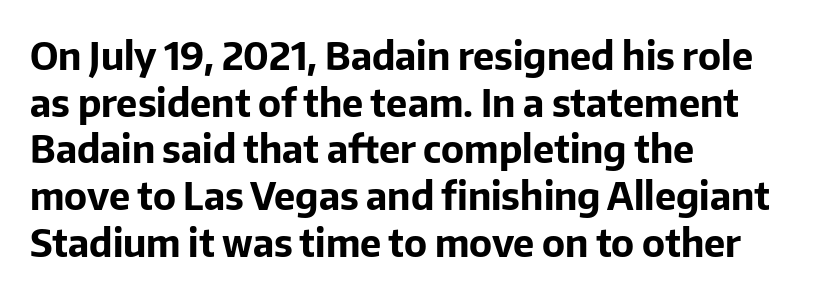
Q: Is the text bold? A: Yes.
Q: Is the text italic (slanted)? A: No, it is upright.
Q: Is the typeface a serif or a sans-serif typeface? A: Sans-serif.
Q: Is the text underlined? A: No.
Q: How is the paragraph aligned? A: Left-aligned.
Q: Is the spacing between letters normal or unusually wide? A: Normal.
Q: Width (condensed, normal, or wide)? A: Normal.
Q: Stroke contrast? A: Low.
Q: x-height? A: Medium.
Q: Monospaced? A: No.
